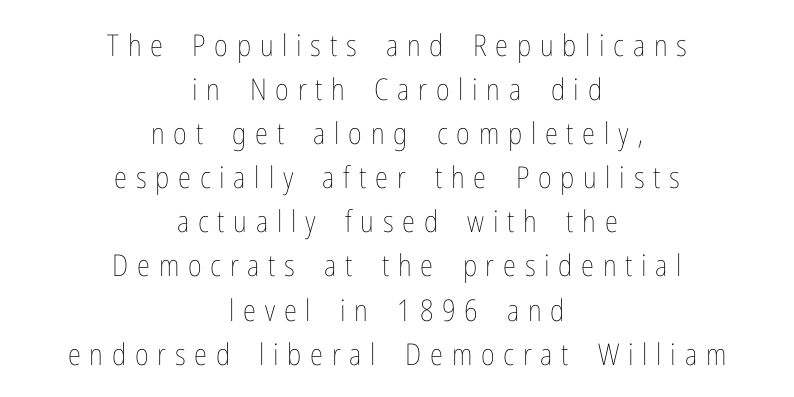
The image shows 30 px thin, condensed type, upright; set centered, normal line spacing (1.47x), unusually wide letter spacing (+0.29 em), not underlined; low stroke contrast and a medium x-height.
